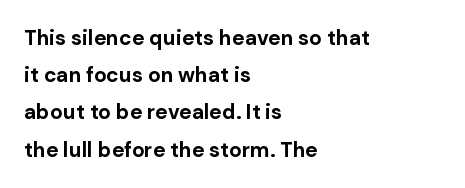
The letters stand straight up with perfectly vertical stems. Alignment: flush left. No word sits above an underline. Typesetter's note: full bold, strokes at maximum text heaviness.
